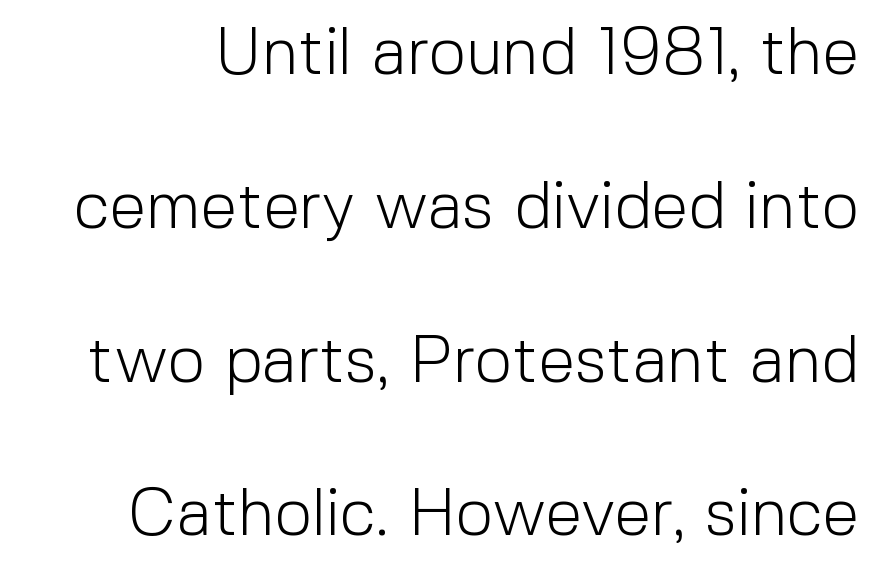
The image shows 66 px light sans-serif type, upright; set loose line spacing (2.33x), normal letter spacing, not underlined; a medium x-height.
